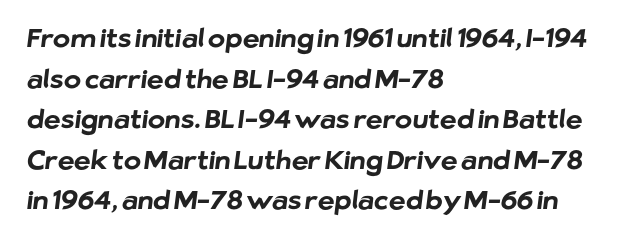
Q: Is the text bold? A: Yes.
Q: Is the text underlined? A: No.
Q: How is the paragraph aligned? A: Left-aligned.
Q: Is the spacing between letters normal or unusually wide? A: Normal.
Q: Is the spacing between lines tight, normal or loose? A: Normal.
